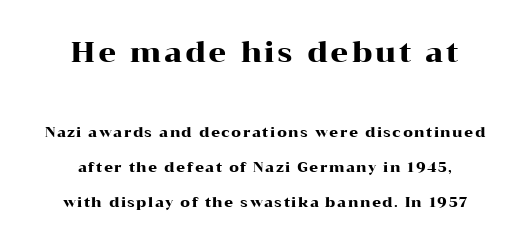
Caption: multi-line text, centered on the measure. This block would shrink considerably if given ordinary leading; it's expanded now. Each letter's strokes conclude with small projecting serifs. You get the large type first, then a drop to smaller type. Do the characters align in a grid? No, the font is proportional. Beneath every word, the page is bare.
